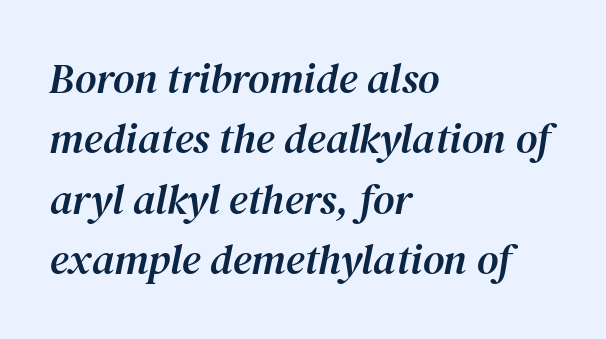
Characters are canted at an angle relative to the baseline's perpendicular. Evenly set lines give the paragraph a standard silhouette. I'd call this a serif setting — the letters wear small feet. Each letter keeps its own natural width here, so spacing adapts to shape. Plain, unruled lines of type.
